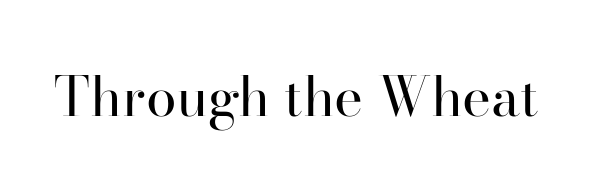
Q: Is the text bold? A: No.
Q: Is the text italic (slanted)? A: No, it is upright.
Q: Is the typeface a serif or a sans-serif typeface? A: Serif.
Q: Is the text underlined? A: No.
Q: Is the spacing between letters normal or unusually wide? A: Normal.
Q: Width (condensed, normal, or wide)? A: Normal.
Q: Stroke contrast? A: High.
Q: x-height? A: Small.
Q: Monospaced? A: No.
